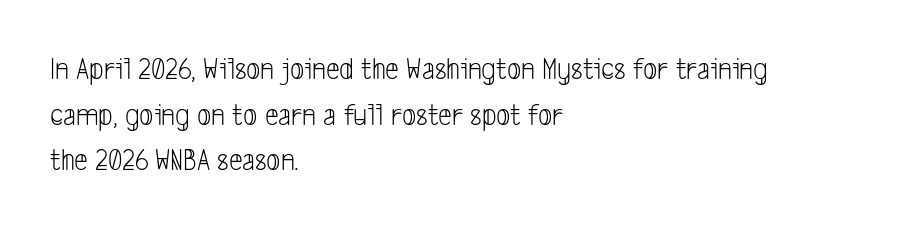
{"serif": "no", "bold": "no", "weight": "light", "width": "condensed", "stroke_contrast": "low", "x_height": "medium", "monospaced": "no", "underline": "no", "align": "left", "line_spacing": "normal", "line_spacing_ratio": 1.47, "letter_spacing": "normal", "letter_spacing_em": 0.0, "glyph_px": 31}
